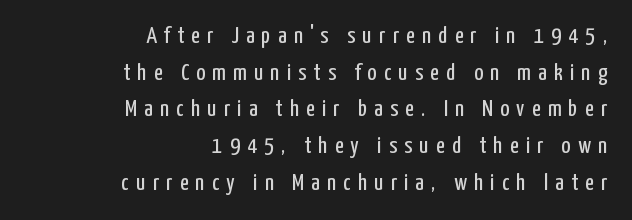
{"italic": "no", "bold": "no", "underline": "no", "align": "right", "line_spacing": "normal", "line_spacing_ratio": 1.53, "letter_spacing": "wide", "letter_spacing_em": 0.3, "glyph_px": 24}
